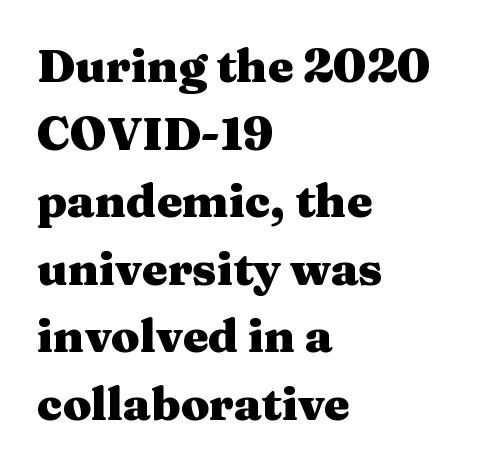
The image shows 46 px heavy, wide serif type, upright; set left-aligned, normal line spacing (1.47x), normal letter spacing, not underlined; medium stroke contrast and a medium x-height.
